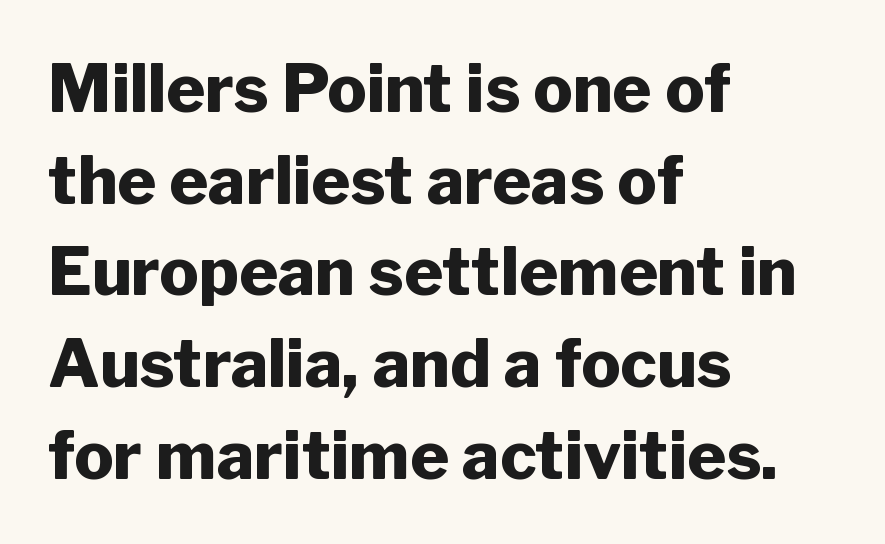
The characters display no serif detailing; their extremities are plain. Do the characters align in a grid? No, the font is proportional. Do the letters lean? They stand straight. The rendering anchors every line to the left-hand side.
